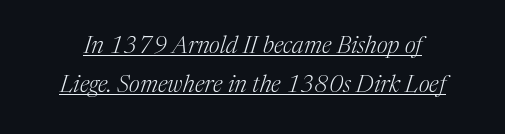
{"italic": "yes", "lean": "right", "slant_degrees": 17, "bold": "no", "underline": "yes", "line_spacing": "normal", "line_spacing_ratio": 1.62, "letter_spacing": "normal", "letter_spacing_em": 0.0, "glyph_px": 24}
